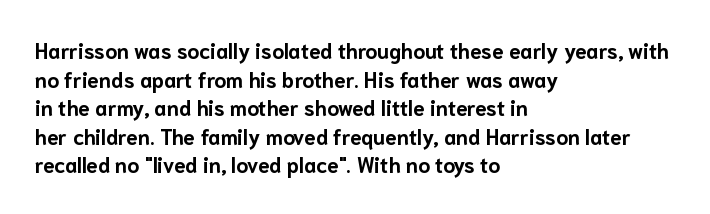
The image shows 21 px bold type, upright; set left-aligned, normal line spacing (1.36x), normal letter spacing, not underlined.
